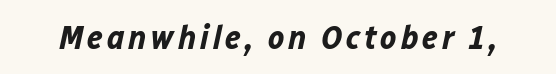
Weight check: bold — yes, fully. Slanted lettering throughout. Here the designer chose a conventional face with non-uniform glyph widths. Underlining? Definitely not there.
